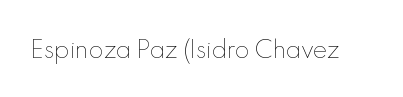
The image shows 22 px text type, upright; set normal letter spacing, not underlined.
